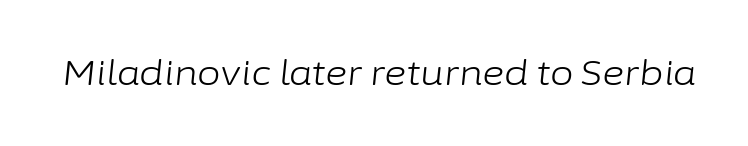
The passage shown is typed in a proportional face where columns would drift. On a weight scale, this lands at 450 or below. The line texture is even and compact thanks to regular tracking. Has an underline been added? It has not. Slant detected: the letters are inclined.
